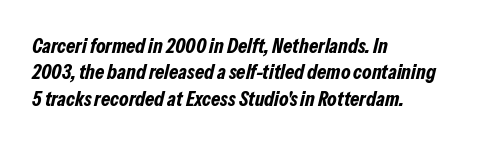
Look at the tracking — it's just the regular setting, nothing added. Reading down the block, your eye returns to a fixed left position each line. An italicized treatment has been applied to the whole sample. Chunky letters — that's bold for sure. Leading: standard.
